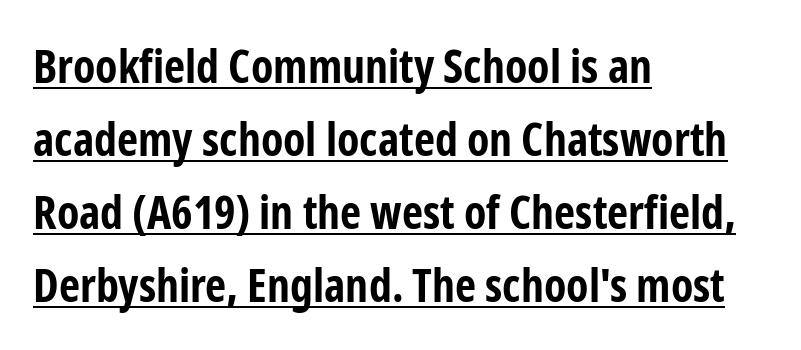
{"serif": "no", "italic": "no", "bold": "yes", "weight": "bold", "width": "condensed", "stroke_contrast": "low", "x_height": "medium", "monospaced": "no", "underline": "yes", "align": "left", "line_spacing": "normal", "line_spacing_ratio": 1.59, "letter_spacing": "normal", "letter_spacing_em": 0.0, "glyph_px": 46}
